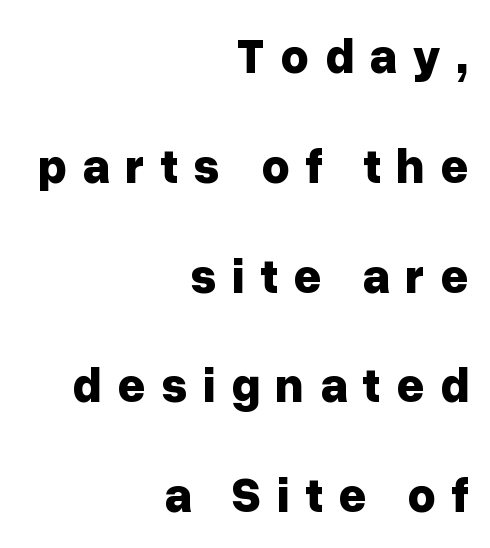
The image shows 49 px bold sans-serif type, upright; set right-aligned, loose line spacing (2.24x), unusually wide letter spacing (+0.31 em), not underlined; low stroke contrast and a medium x-height.
